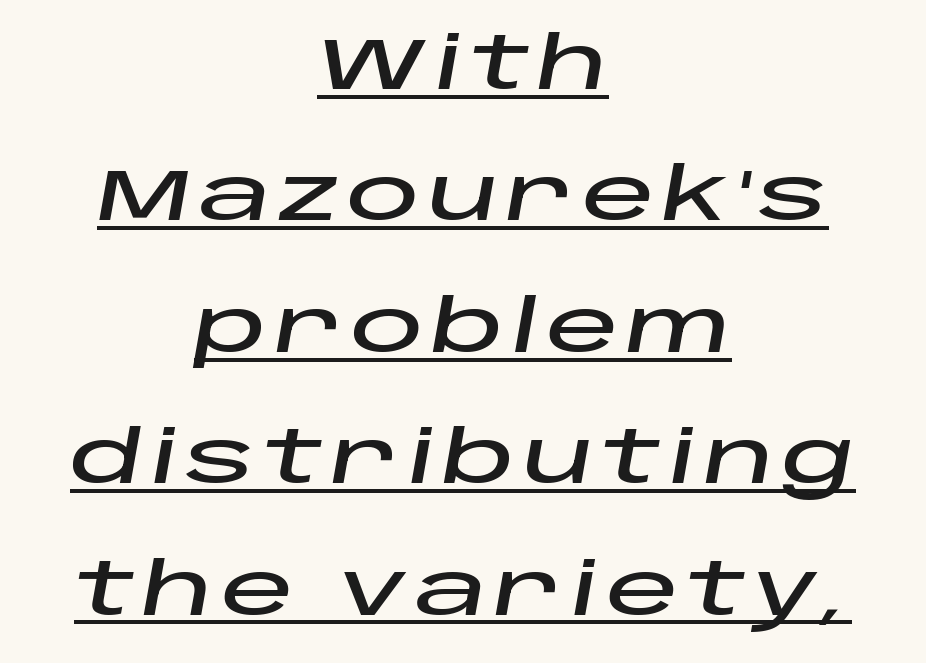
{"italic": "yes", "lean": "right", "slant_degrees": 10, "width": "wide", "stroke_contrast": "low", "x_height": "large", "monospaced": "no", "underline": "yes", "align": "center", "line_spacing_ratio": 1.8, "glyph_px": 73}
